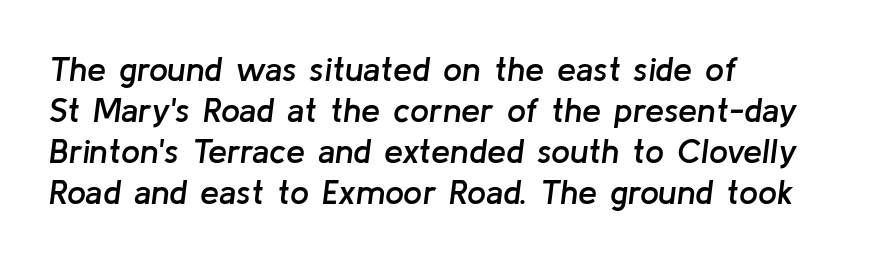
Observe the lean: these are italic letterforms. No word sits above an underline. Here the glyphs are tracked normally, forming tight word shapes. This sample has the flowing, uneven cadence of proportional lettering. Casual observation: everything's shoved over to the left. The typesetting leans somewhat heavy: a semibold.
